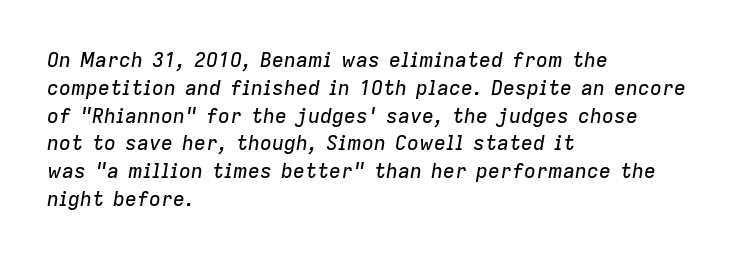
Q: Is the text italic (slanted)? A: Yes, it leans right by about 9 degrees.
Q: Is the text underlined? A: No.
Q: How is the paragraph aligned? A: Left-aligned.
Q: Is the spacing between letters normal or unusually wide? A: Normal.
Q: Is the spacing between lines tight, normal or loose? A: Normal.
